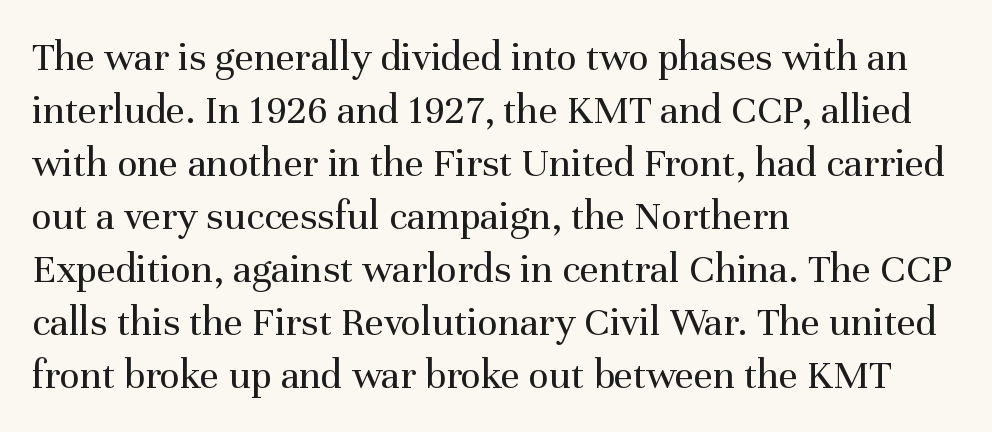
These lines keep a tight, regular rhythm from letter to letter. The typesetter chose a ragged-right arrangement here. Weight: not bold — regular or lighter. Quick note: underline off. Each letter keeps its own natural width here, so spacing adapts to shape.
